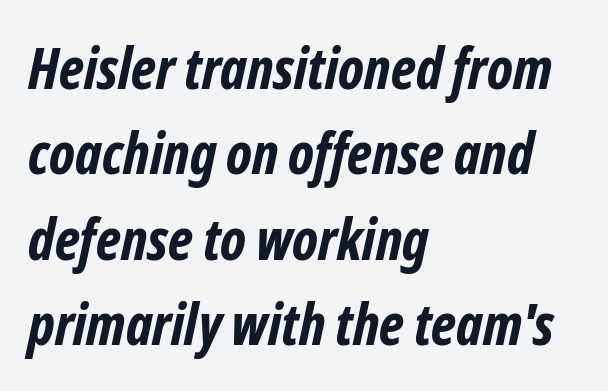
{"serif": "no", "bold": "yes", "weight": "bold", "width": "condensed", "stroke_contrast": "low", "x_height": "medium", "monospaced": "no", "underline": "no", "align": "left", "line_spacing": "normal", "line_spacing_ratio": 1.5, "letter_spacing": "normal", "letter_spacing_em": 0.0, "glyph_px": 57}
